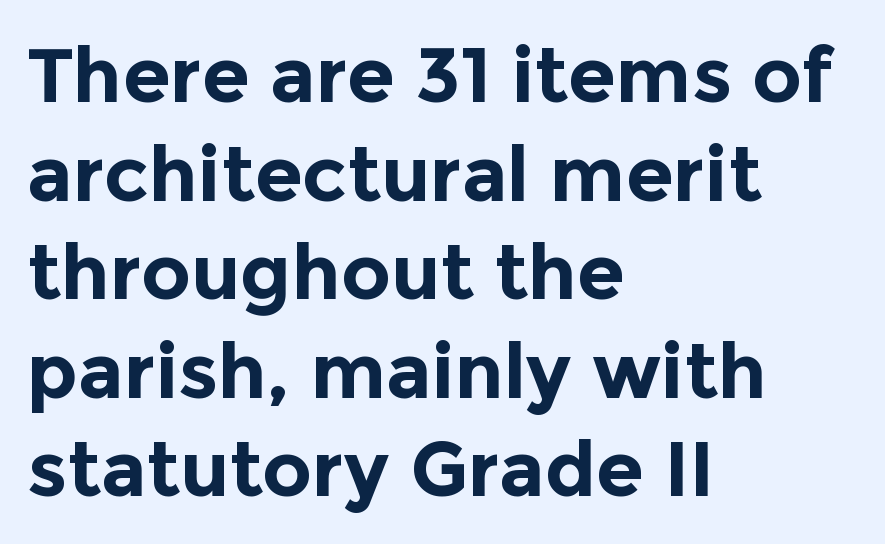
The image shows 77 px bold sans-serif type, upright; set left-aligned, normal line spacing (1.28x), normal letter spacing, not underlined; a medium x-height.
